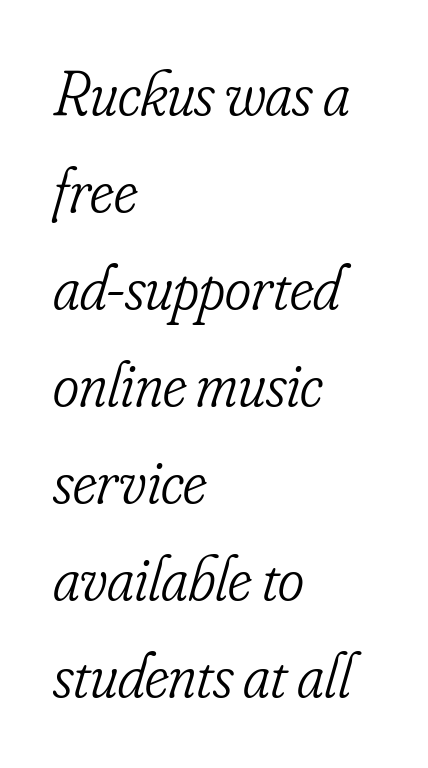
The passage shown leans; its letterforms are oblique. Observe the serifs anchoring each vertical stroke in this sample. Proportional: the letters do not fall into vertical columns. Evenly set lines give the paragraph a standard silhouette.
